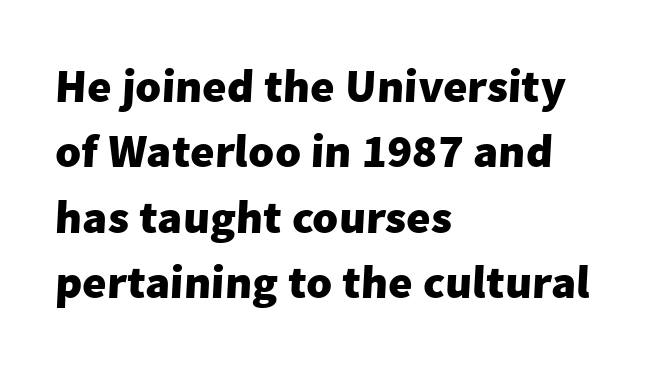
{"serif": "no", "bold": "yes", "weight": "heavy", "width": "normal", "stroke_contrast": "low", "x_height": "medium", "monospaced": "no", "underline": "no", "align": "left", "line_spacing": "normal", "line_spacing_ratio": 1.39, "letter_spacing": "normal", "letter_spacing_em": 0.0, "glyph_px": 47}
